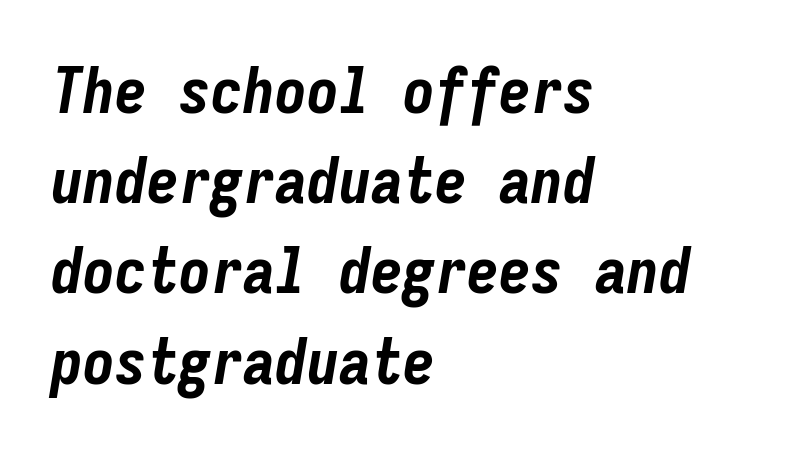
The image shows 64 px bold, condensed type, italic (leaning right), monospaced; set left-aligned, normal line spacing (1.41x), normal letter spacing, not underlined; low stroke contrast and a medium x-height.
